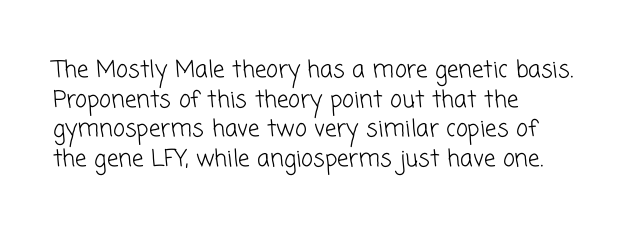
Q: Is the text bold? A: No.
Q: Is the text underlined? A: No.
Q: How is the paragraph aligned? A: Left-aligned.
Q: Is the spacing between letters normal or unusually wide? A: Normal.
Q: Is the spacing between lines tight, normal or loose? A: Normal.
